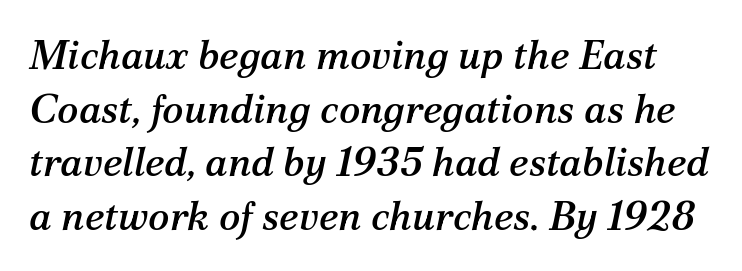
{"serif": "yes", "italic": "yes", "lean": "right", "slant_degrees": 12, "width": "normal", "stroke_contrast": "medium", "x_height": "medium", "monospaced": "no", "underline": "no", "line_spacing": "normal", "line_spacing_ratio": 1.34, "letter_spacing": "normal", "letter_spacing_em": 0.0, "glyph_px": 40}
